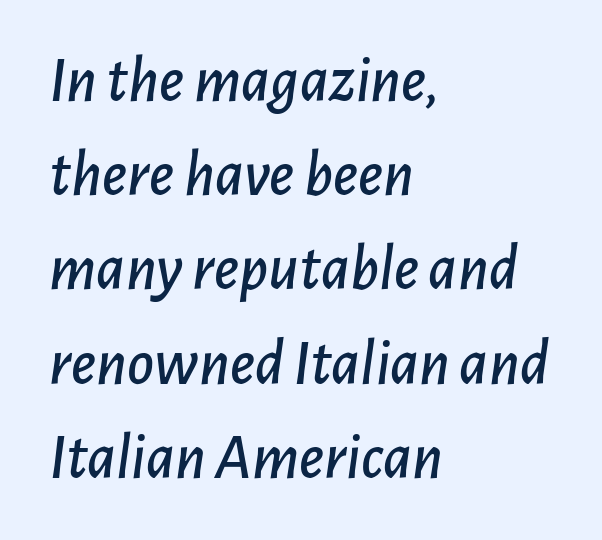
Compared with ordinary roman type, these characters are visibly tilted. The face used here is proportionally spaced, like ordinary book or web type. This sample is left-justified, so line endings fall wherever the words run out. Unmarked baselines from the first word to the last. Quick note: interline space is typical.
